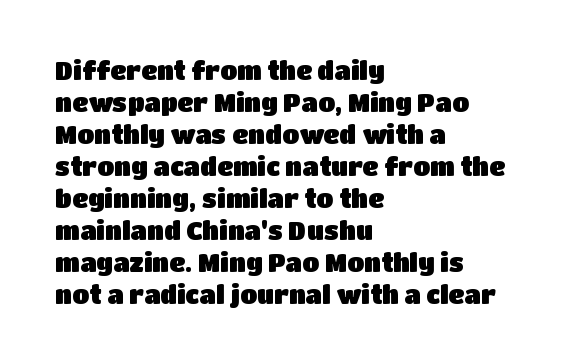
Q: Is the text italic (slanted)? A: No, it is upright.
Q: Is the text underlined? A: No.
Q: How is the paragraph aligned? A: Left-aligned.
Q: Is the spacing between letters normal or unusually wide? A: Normal.
Q: Is the spacing between lines tight, normal or loose? A: Normal.
